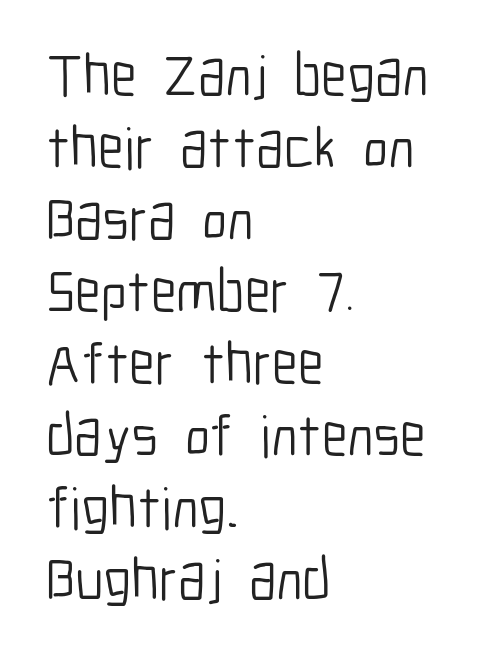
The image shows 59 px light, condensed sans-serif type, upright; set left-aligned, line spacing 1.22x, normal letter spacing, not underlined; low stroke contrast and a medium x-height.
